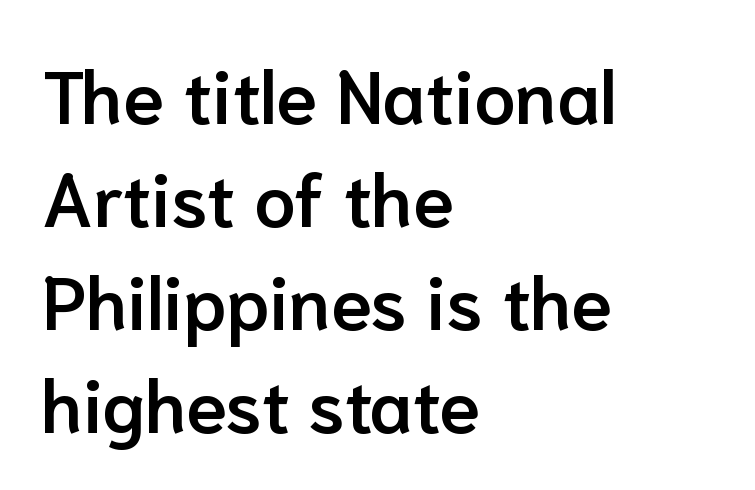
Q: Is the text bold? A: Semi-bold.
Q: Is the text italic (slanted)? A: No, it is upright.
Q: Is the typeface a serif or a sans-serif typeface? A: Sans-serif.
Q: Is the text underlined? A: No.
Q: How is the paragraph aligned? A: Left-aligned.
Q: Is the spacing between letters normal or unusually wide? A: Normal.
Q: Is the spacing between lines tight, normal or loose? A: Normal.
Q: Width (condensed, normal, or wide)? A: Normal.
Q: Stroke contrast? A: Low.
Q: x-height? A: Medium.
Q: Monospaced? A: No.
